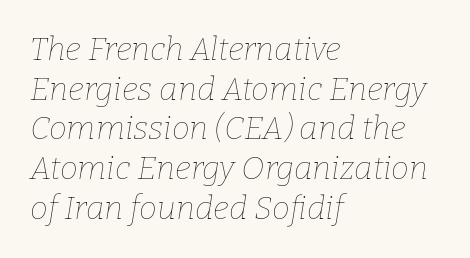
The font is comparable to plain body text, perhaps lighter. The rendering applies a slant to the glyphs. Caption: standard tracking, unaltered. Visually the block forms a straight wall on the left and a jagged coastline on the right.
